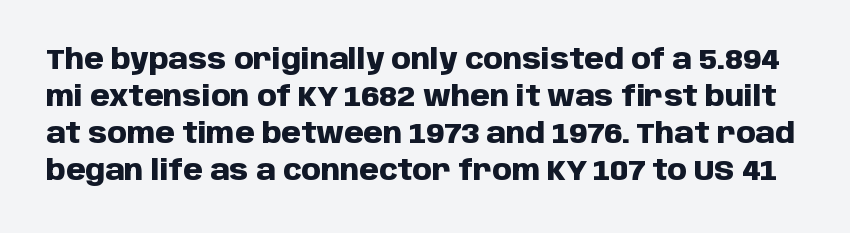
{"serif": "no", "italic": "no", "bold": "yes", "weight": "heavy", "width": "normal", "stroke_contrast": "low", "x_height": "large", "monospaced": "no", "underline": "no", "line_spacing": "normal", "line_spacing_ratio": 1.32, "letter_spacing": "normal", "letter_spacing_em": 0.0, "glyph_px": 28}
